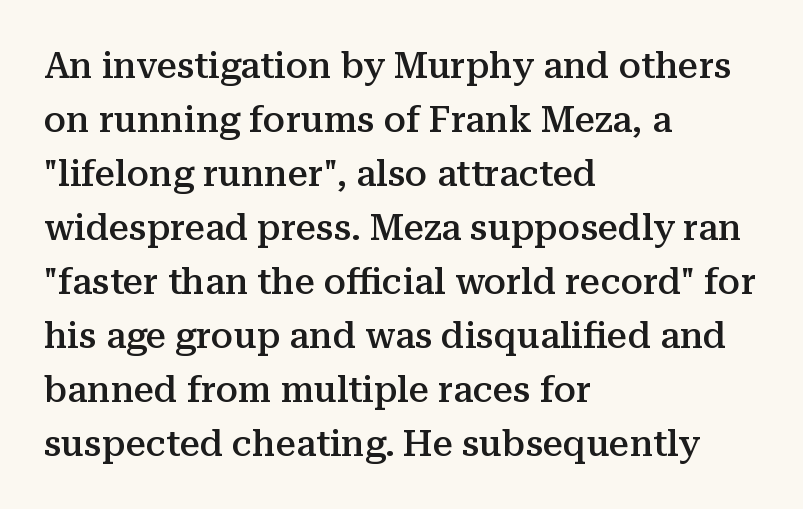
{"serif": "yes", "italic": "no", "bold": "semi", "weight": "semibold", "width": "normal", "stroke_contrast": "medium", "x_height": "medium", "monospaced": "no", "underline": "no", "align": "left", "line_spacing": "normal", "line_spacing_ratio": 1.5, "letter_spacing": "normal", "letter_spacing_em": 0.0, "glyph_px": 36}
